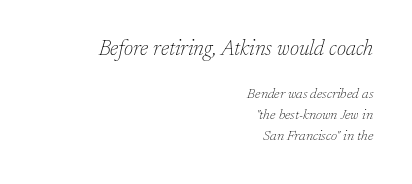
The composition opens big and finishes small. How are the letters spaced? Ordinarily, with no added tracking. The foot of each line stays bare and open. On a weight scale, this lands at 450 or below. The whole block is typeset with a tilt. Where is the straight margin? On the right.
